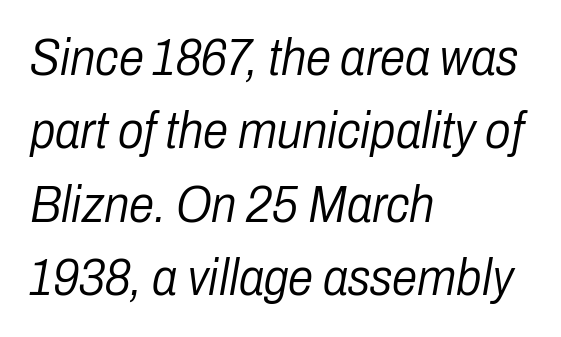
Any mark beneath the type? The region is blank. Tracking here is standard; glyphs follow each other at the usual distance. The passage shown leans; its letterforms are oblique. Is the stroke heavy? The answer is a plain regular-or-lighter. One glance says typical: line gaps are just what's usual.
